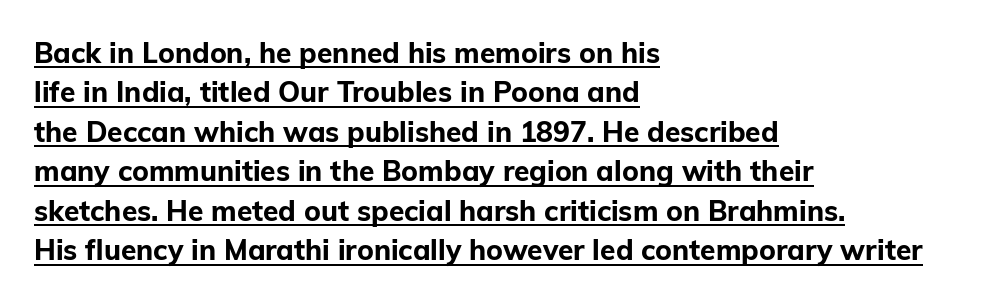
The image shows 28 px bold sans-serif type, upright; set left-aligned, normal line spacing (1.41x), normal letter spacing, underlined; low stroke contrast and a medium x-height.
